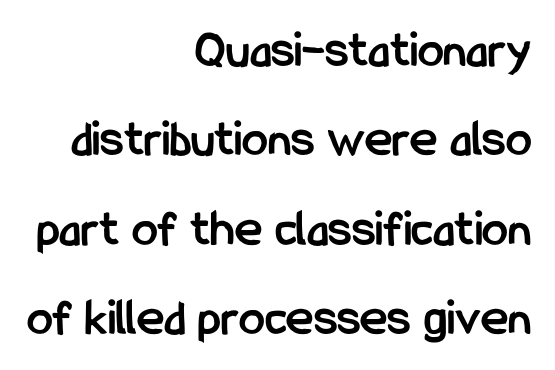
The image shows 52 px semibold, condensed sans-serif type, upright; set right-aligned, line spacing 1.72x, normal letter spacing, not underlined; low stroke contrast and a medium x-height.
